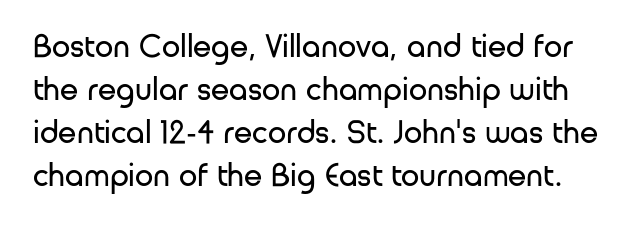
The image shows 33 px regular-weight sans-serif type, upright; set normal line spacing (1.3x), normal letter spacing, not underlined; low stroke contrast and a medium x-height.
